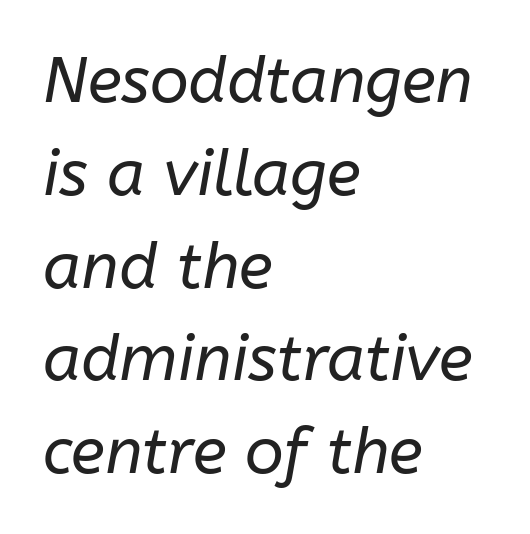
This sample has the flowing, uneven cadence of proportional lettering. In CSS terms this would be text-align: left. The specimen omits any rule beneath the text block's lines. Honestly, the letter spacing is just normal — you wouldn't notice it. The typeface has the unassuming heft of standard copy or less.
